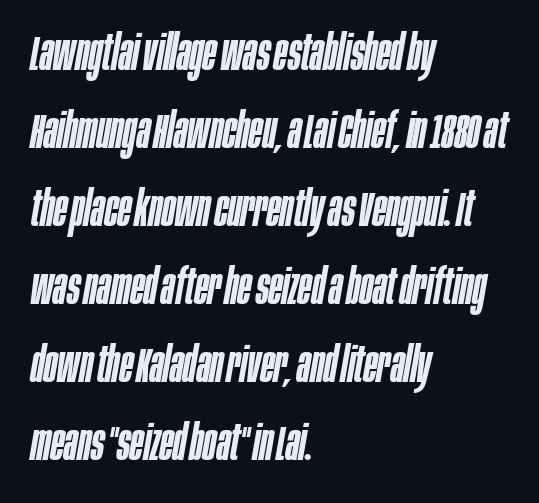
The image shows 49 px semibold, condensed type, italic (leaning right); set left-aligned, normal line spacing (1.59x), normal letter spacing, not underlined; low stroke contrast and a large x-height.
